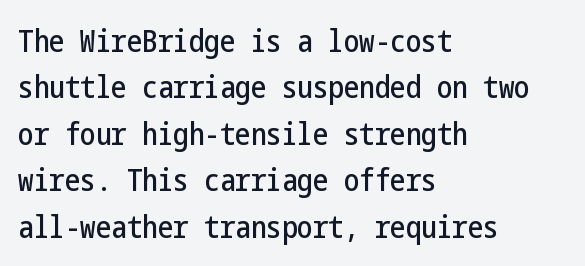
{"serif": "no", "italic": "no", "width": "condensed", "stroke_contrast": "low", "x_height": "medium", "underline": "no", "align": "left", "line_spacing": "normal", "line_spacing_ratio": 1.5, "letter_spacing": "normal", "letter_spacing_em": 0.0, "glyph_px": 31}
